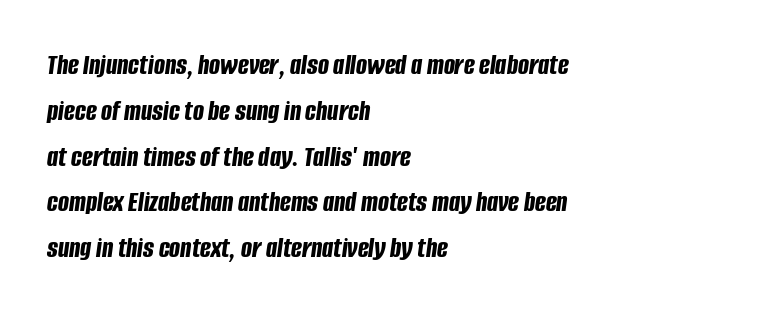
{"italic": "yes", "lean": "right", "slant_degrees": 8, "bold": "yes", "weight": "bold", "width": "condensed", "stroke_contrast": "low", "x_height": "large", "monospaced": "no", "underline": "no", "align": "left", "line_spacing": "normal", "line_spacing_ratio": 1.58, "letter_spacing": "normal", "letter_spacing_em": 0.0, "glyph_px": 29}
